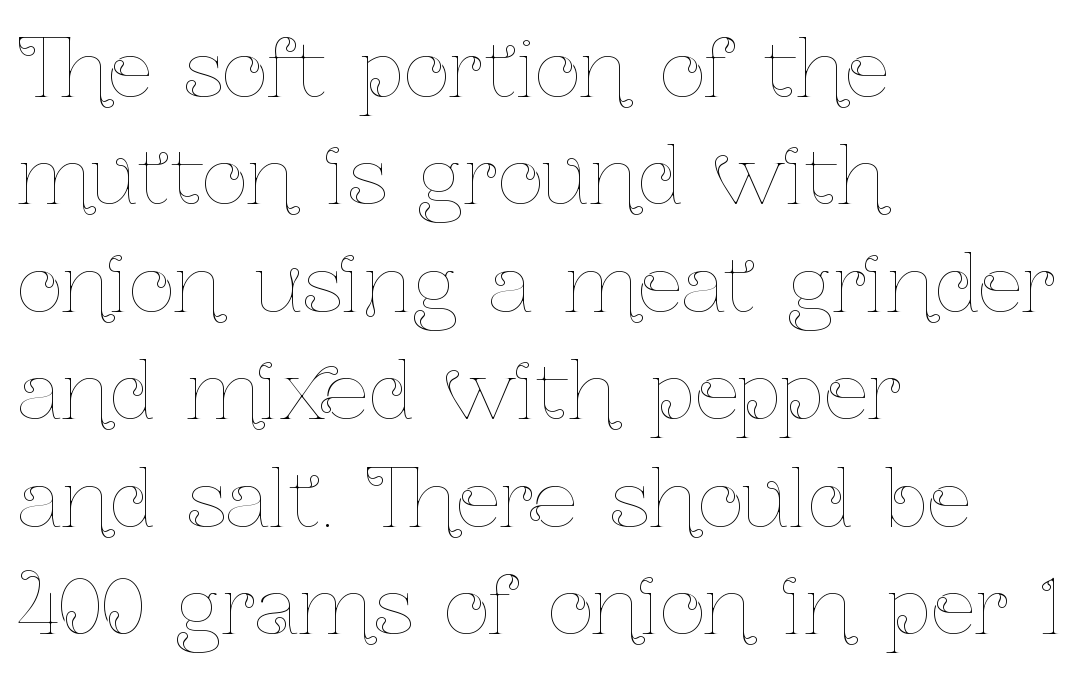
{"italic": "no", "bold": "no", "weight": "thin", "width": "condensed", "stroke_contrast": "low", "x_height": "medium", "monospaced": "no", "underline": "no", "align": "left", "line_spacing": "normal", "line_spacing_ratio": 1.36, "letter_spacing": "normal", "letter_spacing_em": 0.0, "glyph_px": 79}
